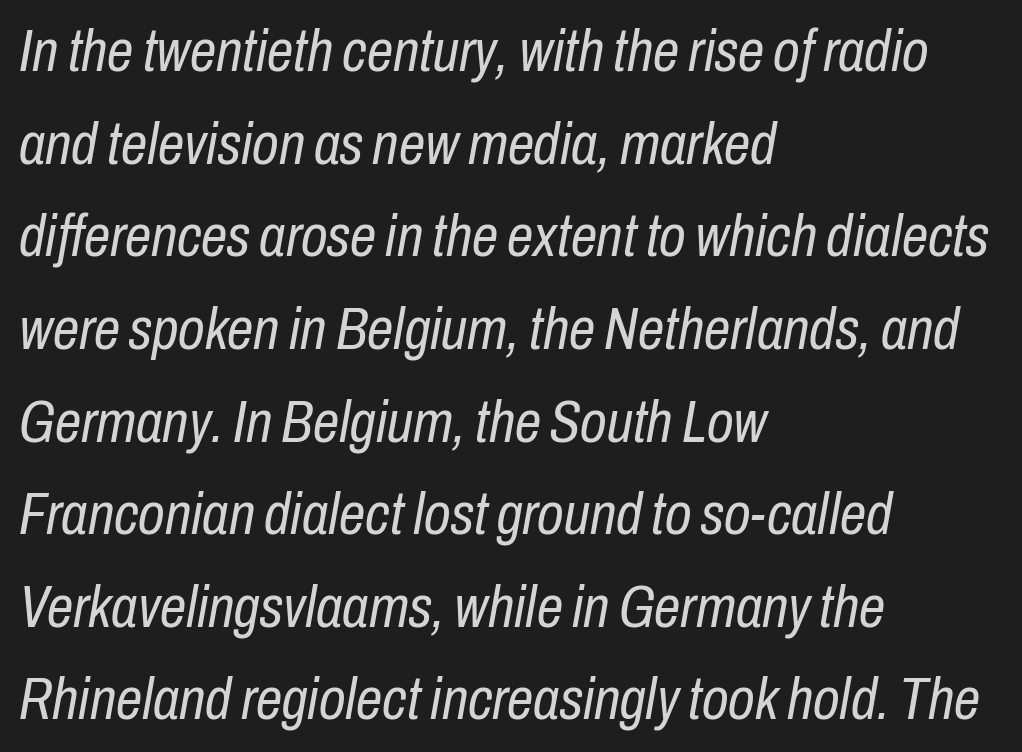
{"italic": "yes", "lean": "right", "slant_degrees": 10, "bold": "no", "weight": "regular", "width": "condensed", "stroke_contrast": "low", "x_height": "medium", "monospaced": "no", "underline": "no", "align": "left", "line_spacing": "normal", "line_spacing_ratio": 1.57, "letter_spacing": "normal", "letter_spacing_em": 0.0, "glyph_px": 59}
